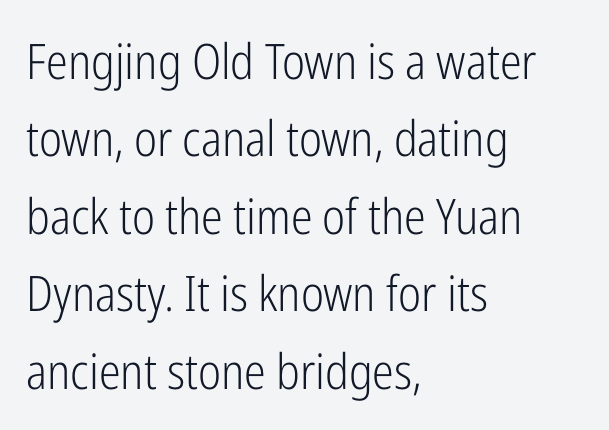
The image shows 49 px light, condensed sans-serif type, upright; set left-aligned, normal line spacing (1.58x), normal letter spacing, not underlined; low stroke contrast and a medium x-height.
